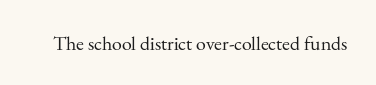
{"italic": "no", "bold": "no", "underline": "no", "letter_spacing": "normal", "letter_spacing_em": 0.0, "glyph_px": 20}
